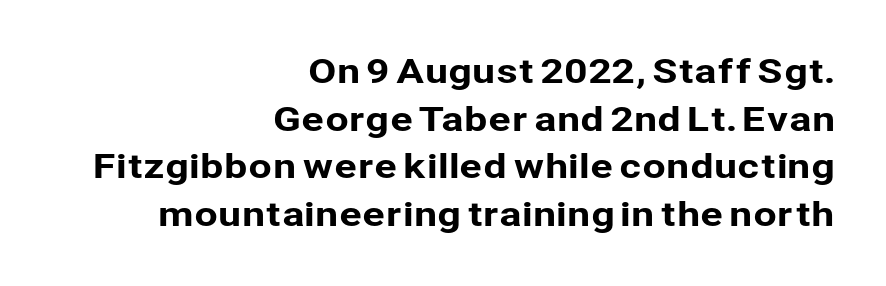
The letters sit at their default tracking, neither squeezed nor spread. Horizontally, the lines are justified to the trailing edge only. Interline gaps are of average width in this sample. Character widths vary here, with narrow letters taking less room than wide ones.
